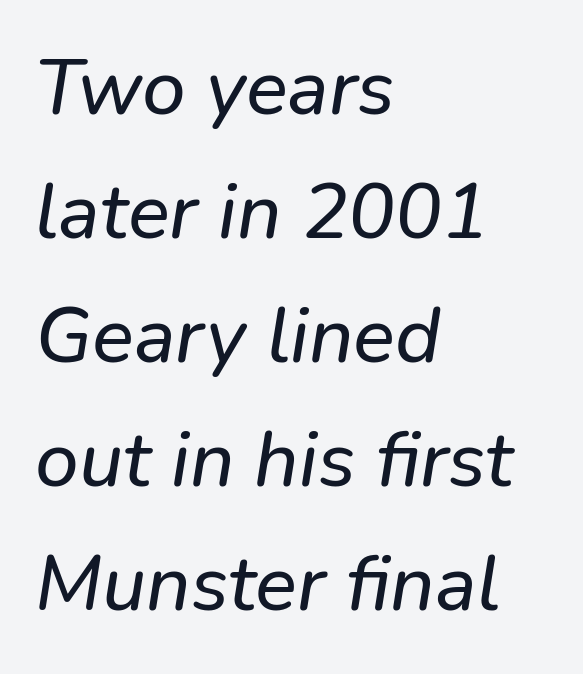
Spacing verdict: proportional, widths tailored to each character. This sample keeps an unexceptional amount of space between lines. Is the block centered? No — it sits flush against the left margin. The gaps between neighbouring characters are ordinary and unremarkable.
